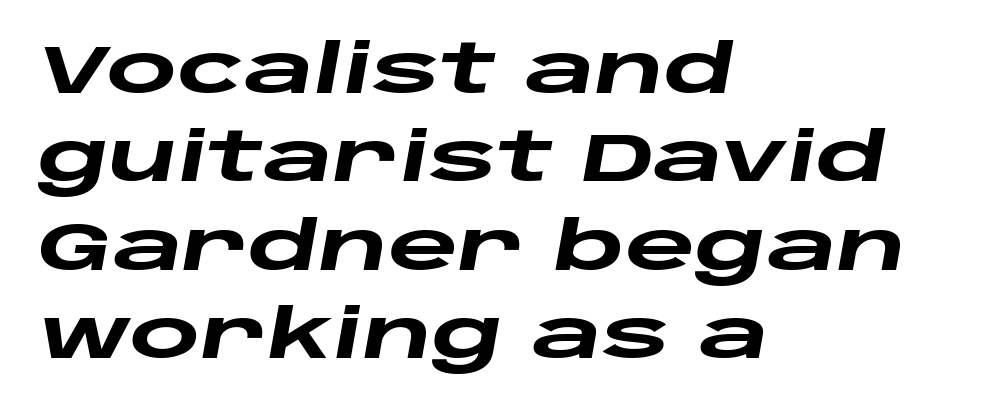
{"italic": "yes", "lean": "right", "slant_degrees": 10, "bold": "yes", "weight": "heavy", "width": "wide", "stroke_contrast": "low", "x_height": "large", "monospaced": "no", "underline": "no", "align": "left", "line_spacing": "normal", "line_spacing_ratio": 1.3, "letter_spacing": "normal", "letter_spacing_em": 0.0, "glyph_px": 68}
